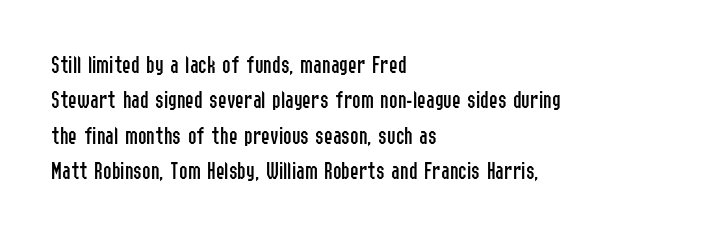
Vertically, the passage feels balanced, rows spaced as you'd expect. No italicization has been applied; the sample stays upright. A bare baseline throughout the passage. Think standard paragraph weight, or any step lighter than that.
